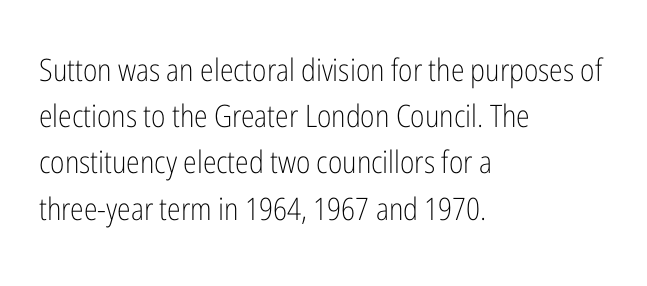
Q: Is the text bold? A: No.
Q: Is the text italic (slanted)? A: No, it is upright.
Q: Is the typeface a serif or a sans-serif typeface? A: Sans-serif.
Q: Is the text underlined? A: No.
Q: How is the paragraph aligned? A: Left-aligned.
Q: Is the spacing between letters normal or unusually wide? A: Normal.
Q: Is the spacing between lines tight, normal or loose? A: Normal.
Q: Width (condensed, normal, or wide)? A: Condensed.
Q: Stroke contrast? A: Low.
Q: x-height? A: Medium.
Q: Monospaced? A: No.
